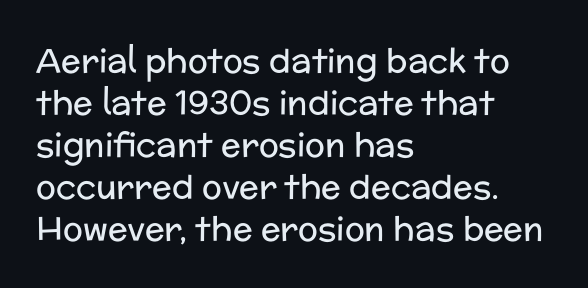
The image shows 33 px regular-weight sans-serif type, upright; set left-aligned, normal line spacing (1.27x), normal letter spacing, not underlined; low stroke contrast and a medium x-height.
